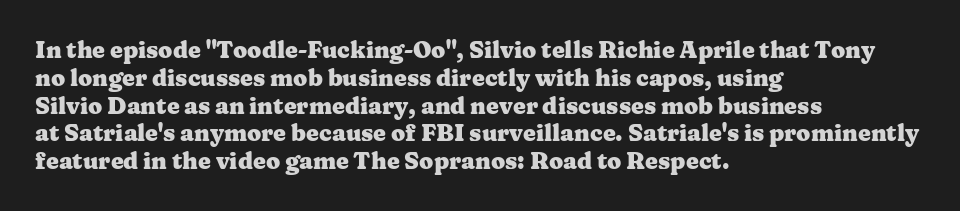
{"italic": "no", "bold": "yes", "underline": "no", "align": "left", "line_spacing_ratio": 1.21, "letter_spacing": "normal", "letter_spacing_em": 0.0, "glyph_px": 23}
